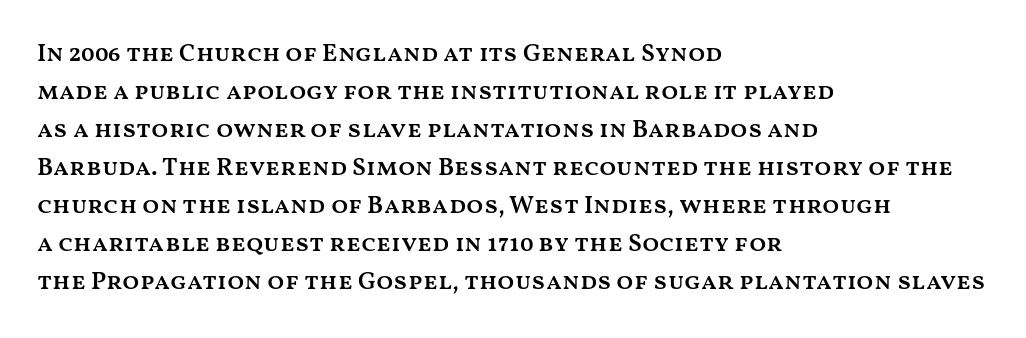
Q: Is the text bold? A: Semi-bold.
Q: Is the text italic (slanted)? A: No, it is upright.
Q: Is the text underlined? A: No.
Q: How is the paragraph aligned? A: Left-aligned.
Q: Is the spacing between letters normal or unusually wide? A: Normal.
Q: Is the spacing between lines tight, normal or loose? A: Normal.
